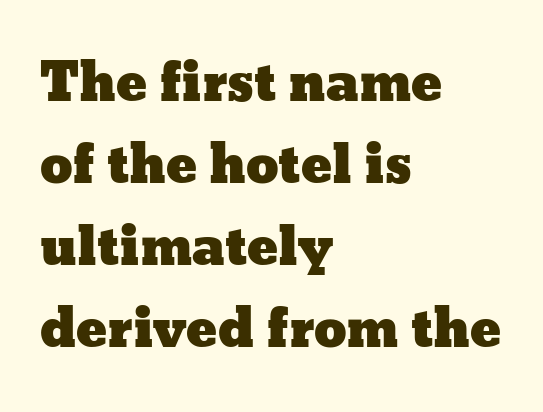
The image shows 52 px wide type, upright; set left-aligned, normal line spacing (1.58x), normal letter spacing, not underlined; low stroke contrast and a medium x-height.
